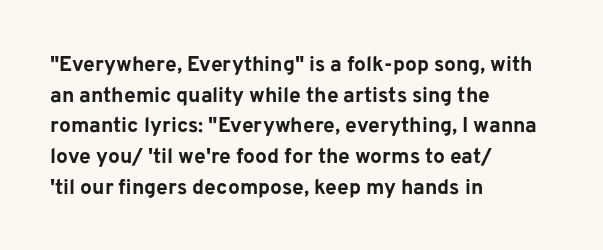
{"italic": "no", "bold": "yes", "underline": "no", "align": "left", "line_spacing": "normal", "line_spacing_ratio": 1.46, "letter_spacing": "normal", "letter_spacing_em": 0.0, "glyph_px": 21}
